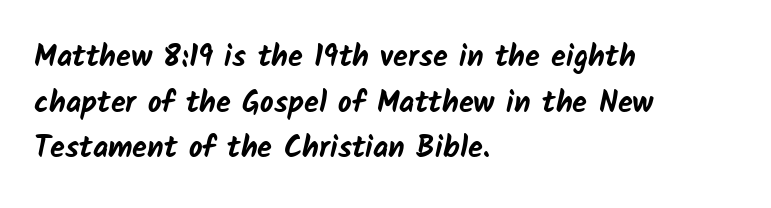
The image shows 30 px bold sans-serif type; set left-aligned, normal line spacing (1.52x), normal letter spacing, not underlined; low stroke contrast and a medium x-height.
